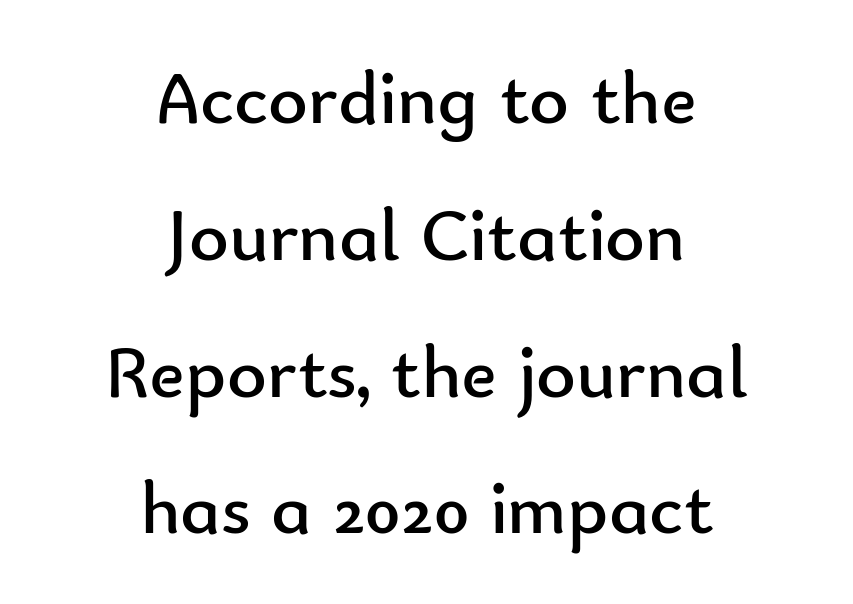
This rendering features lettering with no underline. How are the letters spaced? Ordinarily, with no added tracking. Do the characters align in a grid? No, the font is proportional. Nothing sits at the stroke ends, so this counts as sans-serif. Unlike italic type, these characters show no tilt at all.
